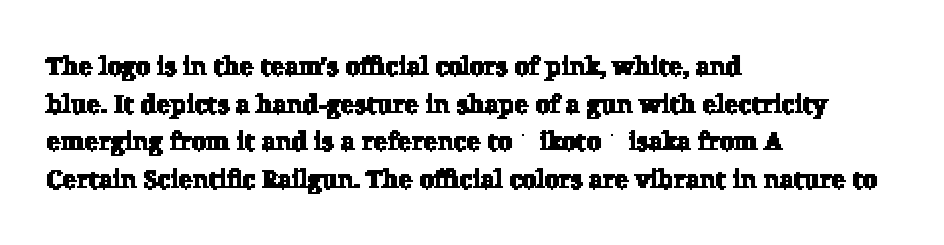
Line beginnings align vertically; line endings do not. Baseline-to-baseline distance is the conventional proportion of letter height. Does extra space separate the letters? No, they use regular spacing. Each row of text sits above clean, open space.
